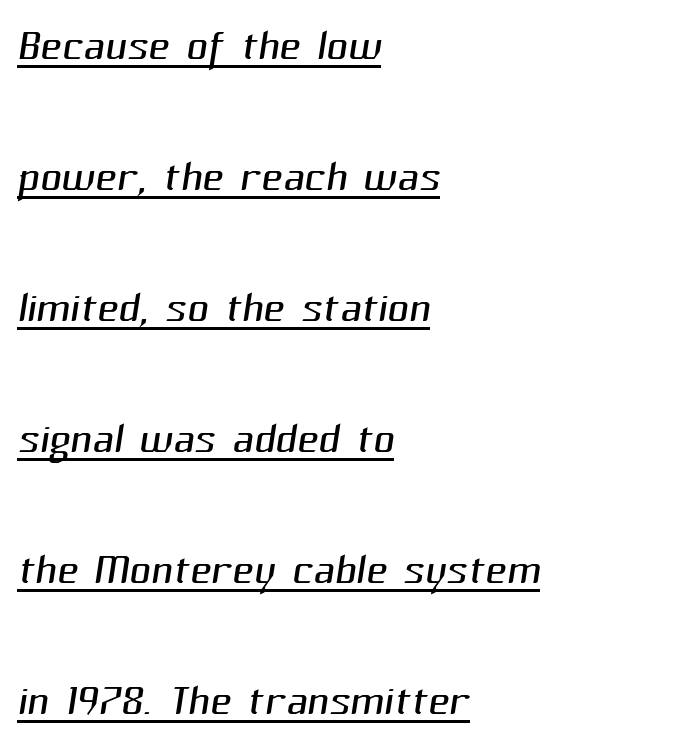
{"serif": "no", "bold": "no", "weight": "light", "width": "normal", "stroke_contrast": "medium", "x_height": "medium", "monospaced": "no", "underline": "yes", "align": "left", "line_spacing": "loose", "line_spacing_ratio": 2.22, "letter_spacing": "normal", "letter_spacing_em": 0.0, "glyph_px": 59}
